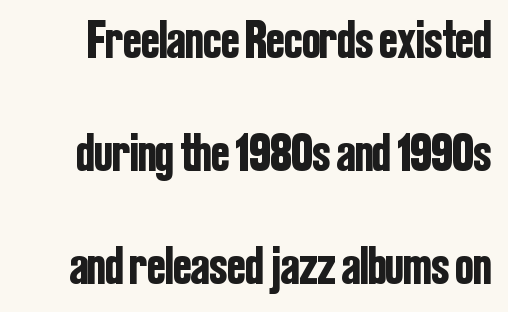
Q: Is the text italic (slanted)? A: No, it is upright.
Q: Is the typeface a serif or a sans-serif typeface? A: Sans-serif.
Q: Is the text underlined? A: No.
Q: Is the spacing between letters normal or unusually wide? A: Normal.
Q: Is the spacing between lines tight, normal or loose? A: Loose.
Q: Width (condensed, normal, or wide)? A: Condensed.
Q: Stroke contrast? A: Low.
Q: x-height? A: Medium.
Q: Monospaced? A: No.
